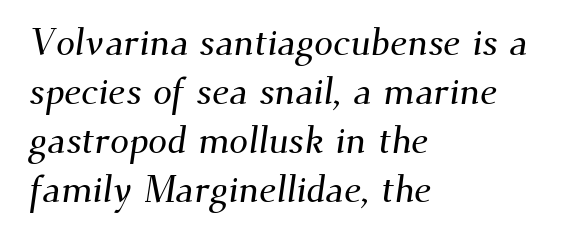
{"serif": "yes", "width": "normal", "stroke_contrast": "medium", "x_height": "small", "monospaced": "no", "underline": "no", "align": "left", "line_spacing": "normal", "line_spacing_ratio": 1.29, "letter_spacing": "normal", "letter_spacing_em": 0.0, "glyph_px": 38}
